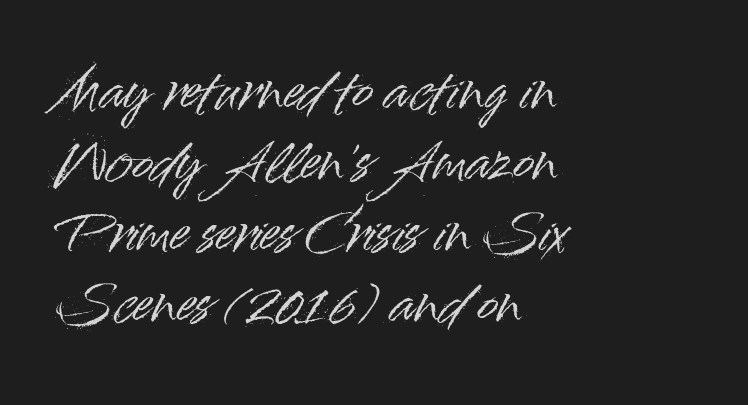
You can tell from the bare stems that sans-serif type was used. The rag falls on the right side of this text block. Quick note: underline off. Compared with typical body copy, the letter spacing here is the same.
